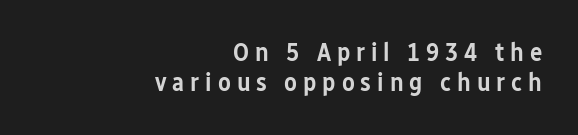
Display-style spreading of the glyphs; the letterfit is very open. Is the type bold? Partly — it's a semibold, heavier than regular but not fully bold. The font's upright variant was chosen for this text. In CSS terms this would be text-align: right. A bare baseline throughout the passage.
